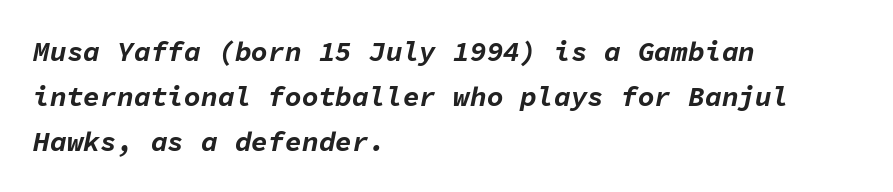
Q: Is the text bold? A: Yes.
Q: Is the text italic (slanted)? A: Yes, it leans right by about 11 degrees.
Q: Is the text underlined? A: No.
Q: How is the paragraph aligned? A: Left-aligned.
Q: Is the spacing between letters normal or unusually wide? A: Normal.
Q: Is the spacing between lines tight, normal or loose? A: Normal.
Q: Width (condensed, normal, or wide)? A: Normal.
Q: Stroke contrast? A: Low.
Q: x-height? A: Medium.
Q: Monospaced? A: Yes.
